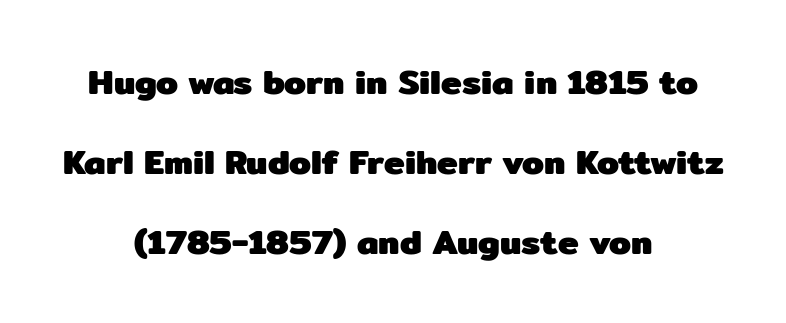
Q: Is the text bold? A: Yes.
Q: Is the text italic (slanted)? A: No, it is upright.
Q: Is the typeface a serif or a sans-serif typeface? A: Sans-serif.
Q: Is the text underlined? A: No.
Q: How is the paragraph aligned? A: Centered.
Q: Is the spacing between letters normal or unusually wide? A: Normal.
Q: Is the spacing between lines tight, normal or loose? A: Loose.
Q: Width (condensed, normal, or wide)? A: Normal.
Q: Stroke contrast? A: Low.
Q: x-height? A: Medium.
Q: Monospaced? A: No.
